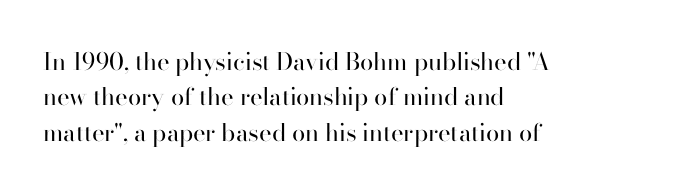
The image shows 24 px text type, upright; set left-aligned, normal line spacing (1.47x), normal letter spacing, not underlined.
